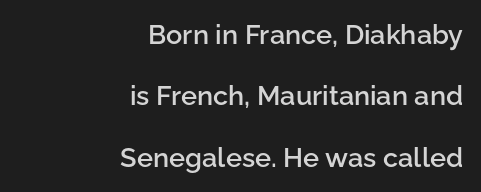
Q: Is the text bold? A: Semi-bold.
Q: Is the text italic (slanted)? A: No, it is upright.
Q: Is the text underlined? A: No.
Q: How is the paragraph aligned? A: Right-aligned.
Q: Is the spacing between letters normal or unusually wide? A: Normal.
Q: Is the spacing between lines tight, normal or loose? A: Loose.
